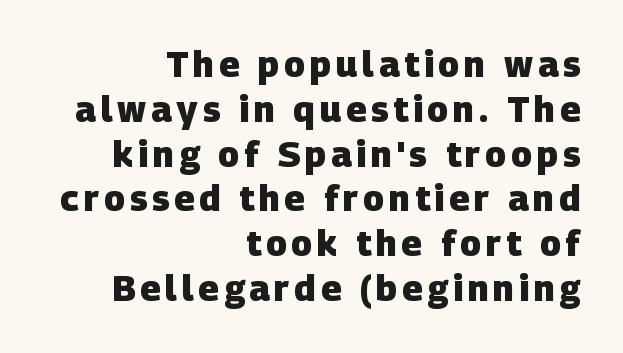
The space directly below the letters is spotless. Character widths vary here, with narrow letters taking less room than wide ones. Serif or sans? Sans — the stroke terminals are bare. Horizontal alignment here is rightward, an uncommon choice for prose. The block of text has a typical density, with ordinary space between rows.
